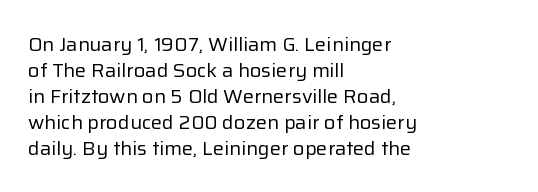
Where is the straight margin? On the left. This sample keeps an unexceptional amount of space between lines. The typesetting does not lean heavy: it is not bold. The gaps between neighbouring characters are ordinary and unremarkable. A clean baseline with only descenders dipping below it.
